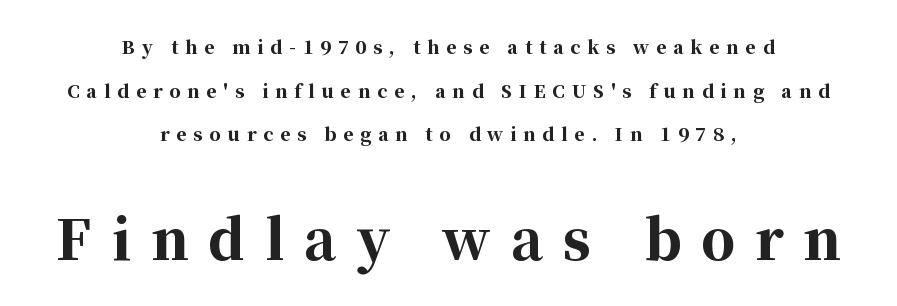
Q: Is the text bold? A: Yes.
Q: Is the text italic (slanted)? A: No, it is upright.
Q: Is the typeface a serif or a sans-serif typeface? A: Serif.
Q: Is the text underlined? A: No.
Q: How is the paragraph aligned? A: Centered.
Q: Is the spacing between letters normal or unusually wide? A: Unusually wide.
Q: Is the spacing between lines tight, normal or loose? A: Loose.
Q: Which block of text is set in a larger size, the first (top) or the second (bottom)? A: The second (bottom) one.
Q: Width (condensed, normal, or wide)? A: Normal.
Q: Stroke contrast? A: High.
Q: x-height? A: Medium.
Q: Monospaced? A: No.
